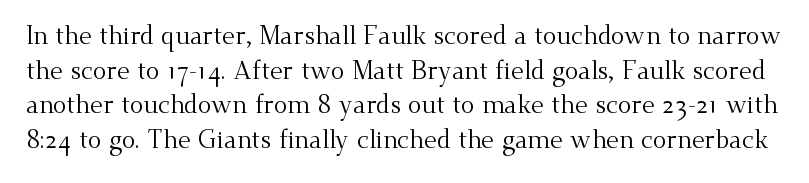
{"italic": "no", "bold": "no", "underline": "no", "line_spacing": "normal", "line_spacing_ratio": 1.39, "letter_spacing": "normal", "letter_spacing_em": 0.0, "glyph_px": 25}
